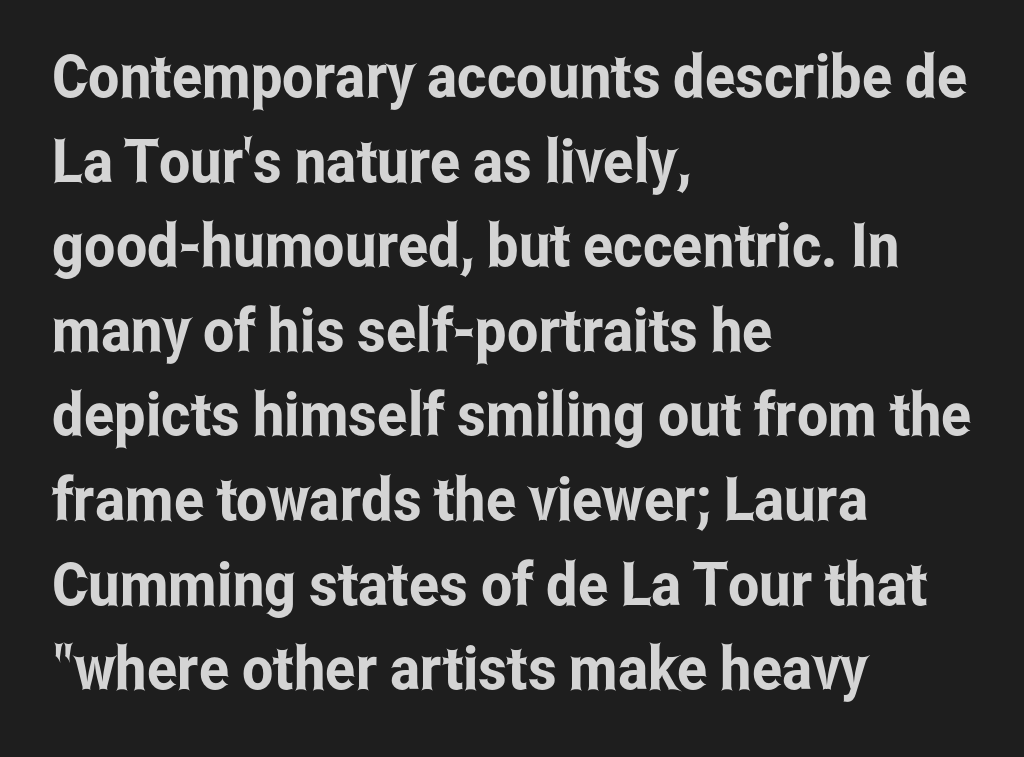
Q: Is the text italic (slanted)? A: No, it is upright.
Q: Is the typeface a serif or a sans-serif typeface? A: Sans-serif.
Q: Is the text underlined? A: No.
Q: How is the paragraph aligned? A: Left-aligned.
Q: Is the spacing between letters normal or unusually wide? A: Normal.
Q: Is the spacing between lines tight, normal or loose? A: Normal.
Q: Width (condensed, normal, or wide)? A: Condensed.
Q: Stroke contrast? A: Low.
Q: x-height? A: Medium.
Q: Monospaced? A: No.
